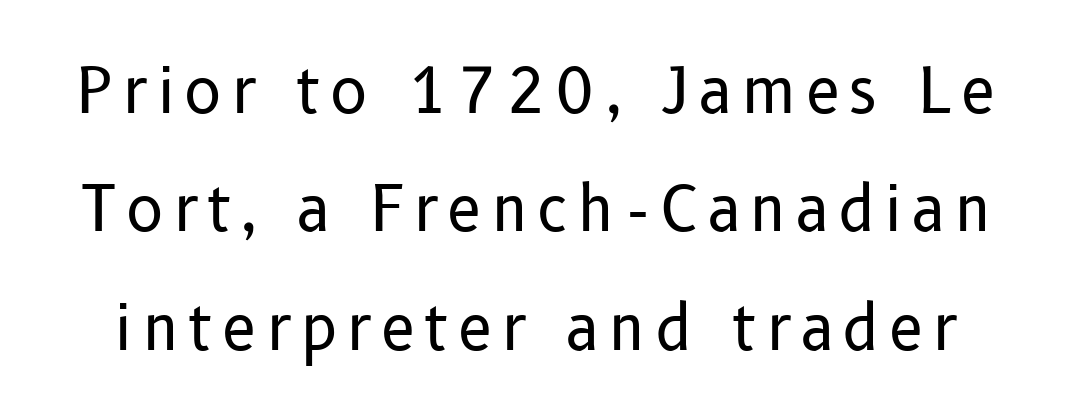
{"serif": "no", "italic": "no", "bold": "no", "weight": "regular", "width": "normal", "stroke_contrast": "low", "x_height": "medium", "monospaced": "no", "underline": "no", "line_spacing": "loose", "line_spacing_ratio": 1.91, "glyph_px": 62}
